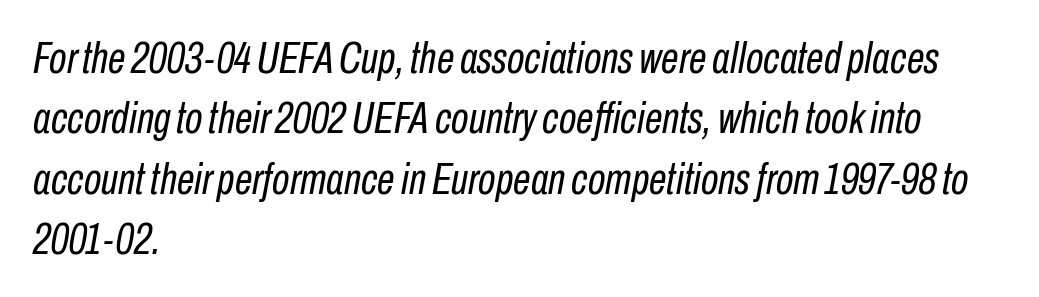
There is no visible air inserted between adjacent glyphs. Does the lettering tilt? It does — this is italic. Ink coverage per letter is moderate at most. Clear beneath every line of the passage. Reading down the block, your eye returns to a fixed left position each line.
